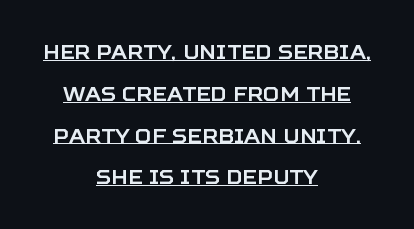
{"italic": "no", "underline": "yes", "align": "center", "line_spacing": "loose", "line_spacing_ratio": 2.09, "letter_spacing": "normal", "letter_spacing_em": 0.0, "glyph_px": 20}
